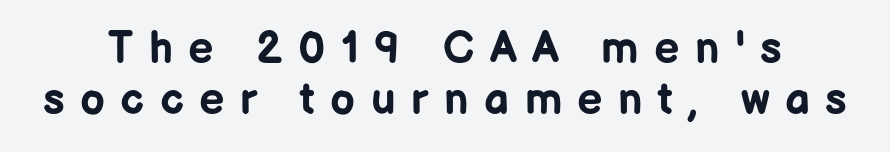
The image shows 44 px bold sans-serif type, upright; set line spacing 1.16x, unusually wide letter spacing (+0.35 em), not underlined; low stroke contrast and a medium x-height.
